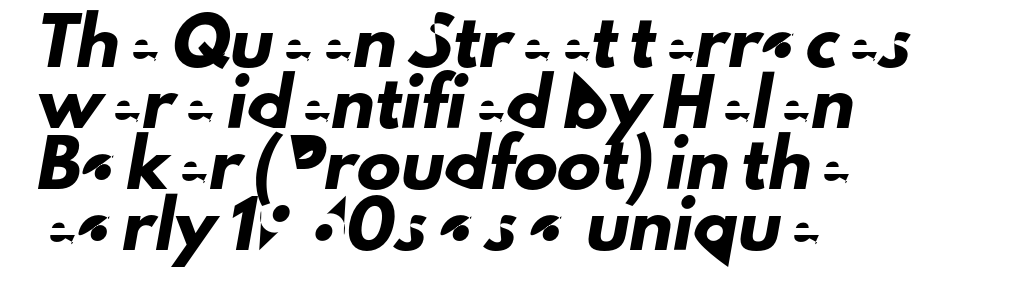
Q: Is the typeface a serif or a sans-serif typeface? A: Sans-serif.
Q: Is the text underlined? A: No.
Q: How is the paragraph aligned? A: Left-aligned.
Q: Is the spacing between letters normal or unusually wide? A: Normal.
Q: Is the spacing between lines tight, normal or loose? A: Normal.
Q: Width (condensed, normal, or wide)? A: Normal.
Q: Stroke contrast? A: Low.
Q: x-height? A: Small.
Q: Monospaced? A: No.
